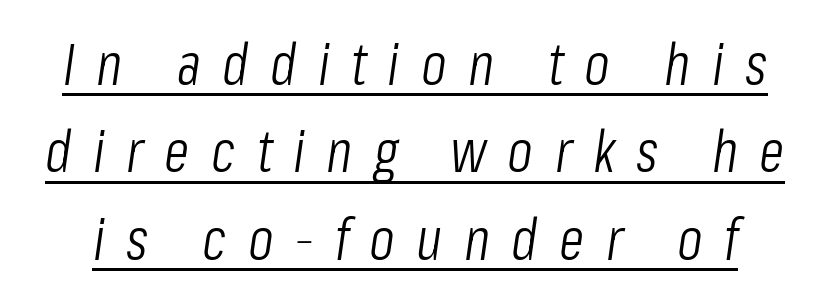
Q: Is the text bold? A: No.
Q: Is the text italic (slanted)? A: Yes, it leans right by about 8 degrees.
Q: Is the text underlined? A: Yes.
Q: Is the spacing between letters normal or unusually wide? A: Unusually wide.
Q: Is the spacing between lines tight, normal or loose? A: Normal.
Q: Width (condensed, normal, or wide)? A: Condensed.
Q: Stroke contrast? A: Low.
Q: x-height? A: Medium.
Q: Monospaced? A: No.
